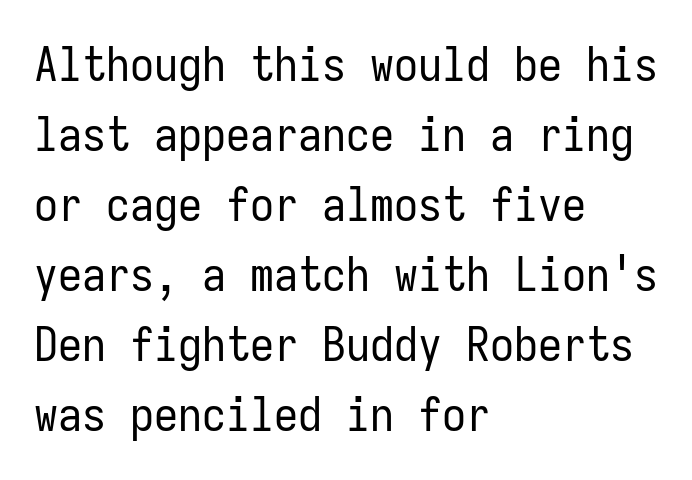
Q: Is the text bold? A: No.
Q: Is the text italic (slanted)? A: No, it is upright.
Q: Is the typeface a serif or a sans-serif typeface? A: Sans-serif.
Q: Is the text underlined? A: No.
Q: How is the paragraph aligned? A: Left-aligned.
Q: Is the spacing between letters normal or unusually wide? A: Normal.
Q: Is the spacing between lines tight, normal or loose? A: Normal.
Q: Width (condensed, normal, or wide)? A: Condensed.
Q: Stroke contrast? A: Low.
Q: x-height? A: Medium.
Q: Monospaced? A: Yes.
